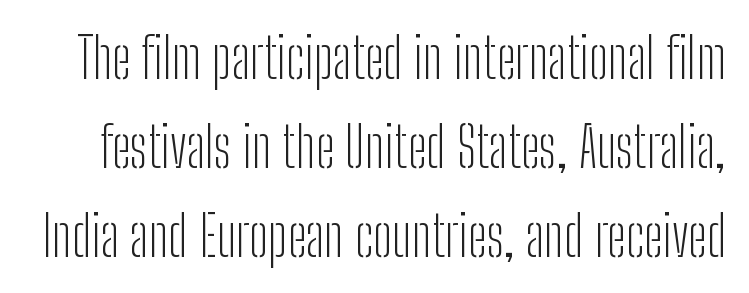
Q: Is the text bold? A: No.
Q: Is the text italic (slanted)? A: No, it is upright.
Q: Is the typeface a serif or a sans-serif typeface? A: Sans-serif.
Q: Is the text underlined? A: No.
Q: Is the spacing between letters normal or unusually wide? A: Normal.
Q: Is the spacing between lines tight, normal or loose? A: Normal.
Q: Width (condensed, normal, or wide)? A: Condensed.
Q: Stroke contrast? A: Low.
Q: x-height? A: Medium.
Q: Monospaced? A: No.
